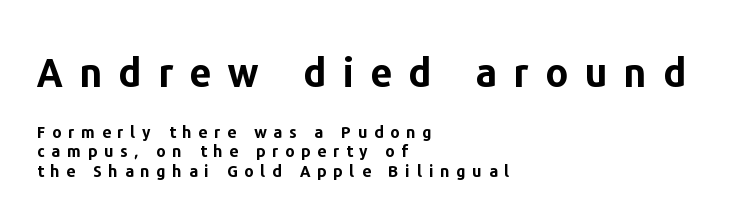
Q: Is the text bold? A: Yes.
Q: Is the text italic (slanted)? A: No, it is upright.
Q: Is the typeface a serif or a sans-serif typeface? A: Sans-serif.
Q: Is the text underlined? A: No.
Q: How is the paragraph aligned? A: Left-aligned.
Q: Is the spacing between letters normal or unusually wide? A: Unusually wide.
Q: Which block of text is set in a larger size, the first (top) or the second (bottom)? A: The first (top) one.
Q: Width (condensed, normal, or wide)? A: Normal.
Q: Stroke contrast? A: Low.
Q: x-height? A: Medium.
Q: Monospaced? A: No.
